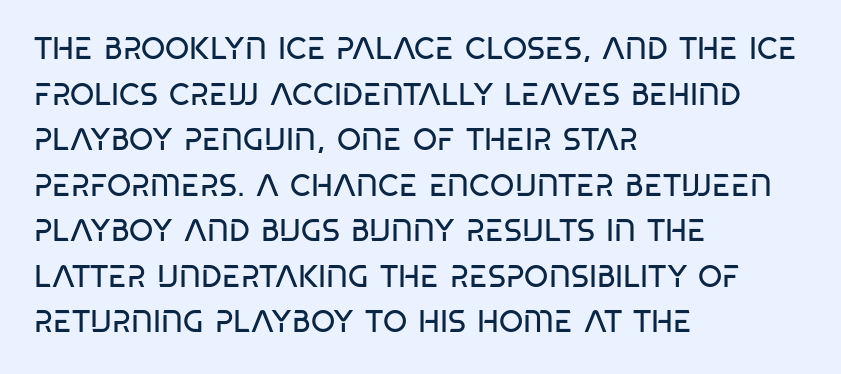
Q: Is the text bold? A: No.
Q: Is the typeface a serif or a sans-serif typeface? A: Sans-serif.
Q: Is the text underlined? A: No.
Q: How is the paragraph aligned? A: Left-aligned.
Q: Is the spacing between letters normal or unusually wide? A: Normal.
Q: Is the spacing between lines tight, normal or loose? A: Normal.
Q: Width (condensed, normal, or wide)? A: Condensed.
Q: Stroke contrast? A: Low.
Q: x-height? A: Large.
Q: Monospaced? A: No.
